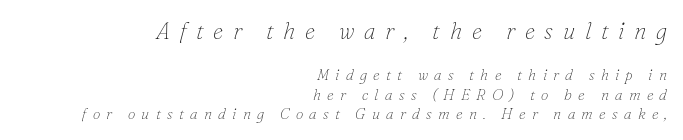
Q: Is the text bold? A: No.
Q: Is the text italic (slanted)? A: Yes, it leans right by about 16 degrees.
Q: Is the text underlined? A: No.
Q: How is the paragraph aligned? A: Right-aligned.
Q: Is the spacing between letters normal or unusually wide? A: Unusually wide.
Q: Is the spacing between lines tight, normal or loose? A: Normal.
Q: Which block of text is set in a larger size, the first (top) or the second (bottom)? A: The first (top) one.
